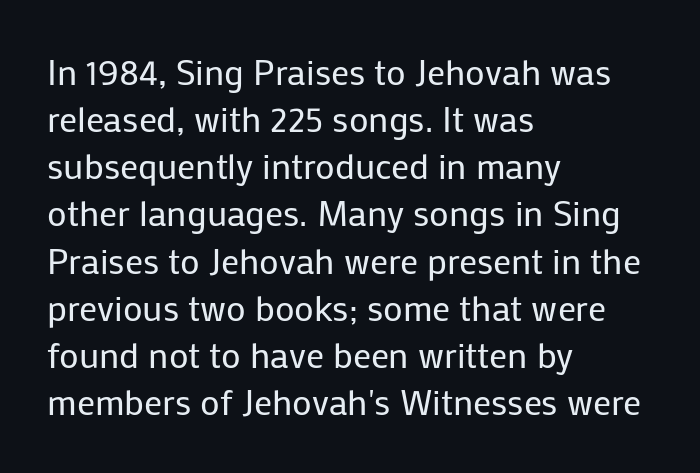
{"serif": "no", "italic": "no", "bold": "no", "weight": "regular", "width": "normal", "stroke_contrast": "low", "x_height": "medium", "monospaced": "no", "underline": "no", "align": "left", "line_spacing": "normal", "line_spacing_ratio": 1.31, "letter_spacing": "normal", "letter_spacing_em": 0.0, "glyph_px": 36}
